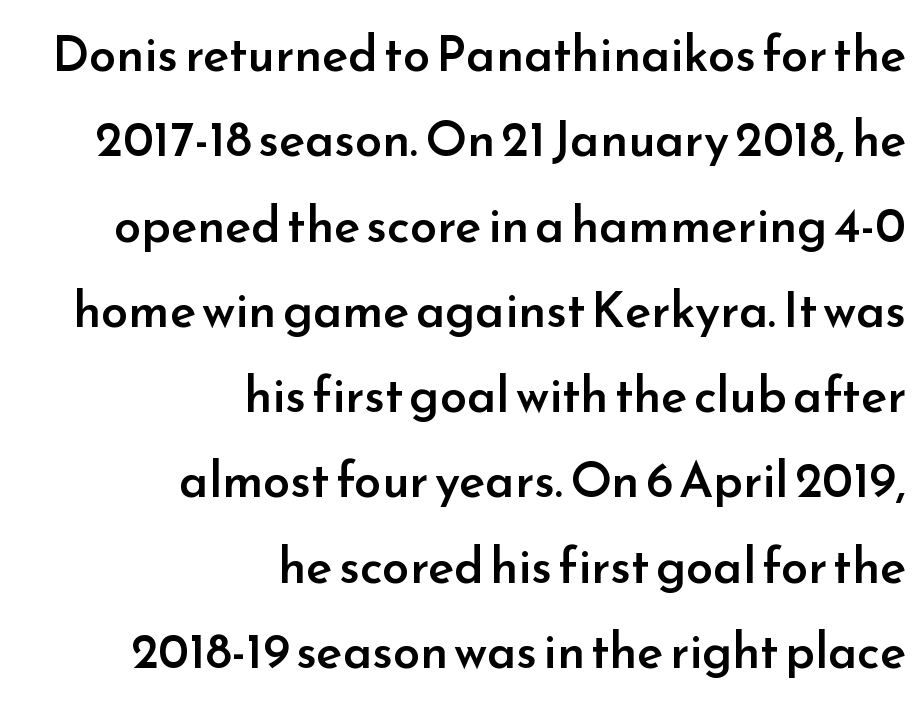
{"serif": "no", "italic": "no", "bold": "semi", "weight": "semibold", "width": "normal", "stroke_contrast": "low", "x_height": "small", "monospaced": "no", "underline": "no", "align": "right", "line_spacing_ratio": 1.74, "letter_spacing": "normal", "letter_spacing_em": 0.0, "glyph_px": 49}
